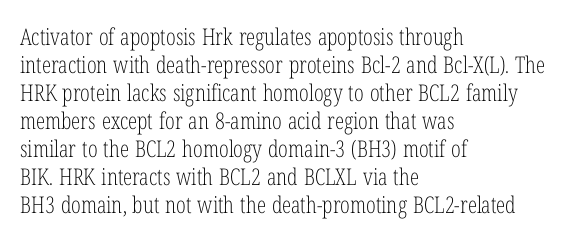
Every stem runs plumb, perpendicular to the baseline. Layout note: lines flush left. Decoration check: the copy has no underline. Short note: letters normally spaced.
